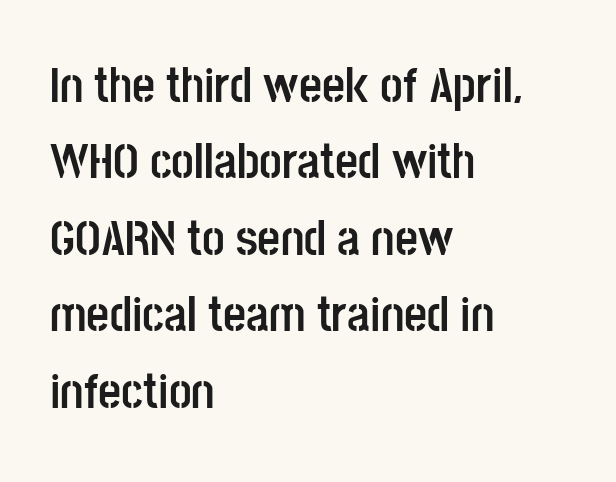
These lines are rendered in a variable-pitch font. A typesetter would call this leading conventional body-copy spacing. You could call the tracking neutral — neither tight nor loose. The lettering stays uniformly vertical, giving the passage a roman look.
